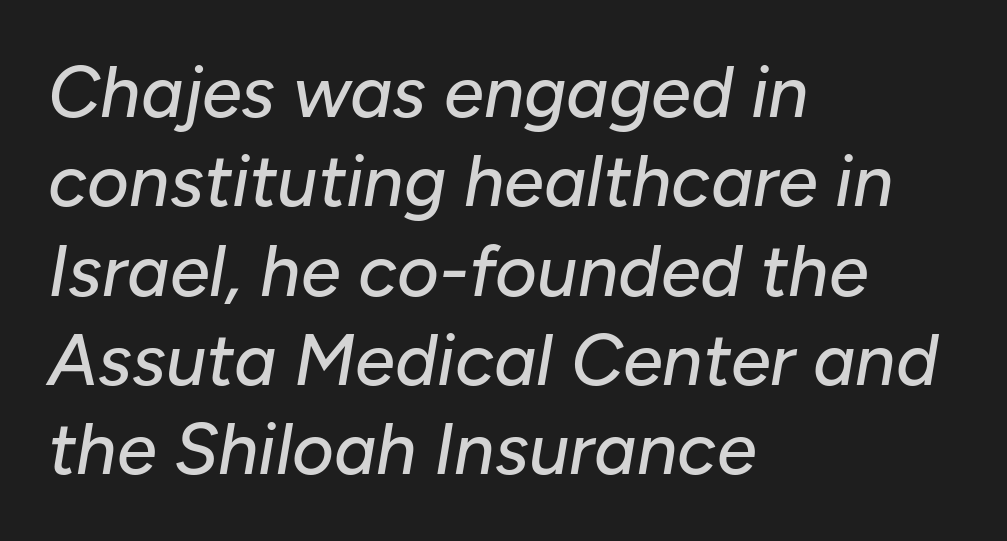
Words float on clear page, feet unadorned. The rendering anchors every line to the left-hand side. Emphasis-style slanted type is in use. Nothing unusual about the tracking: characters are spaced as the font intends. The face used here is proportionally spaced, like ordinary book or web type.
